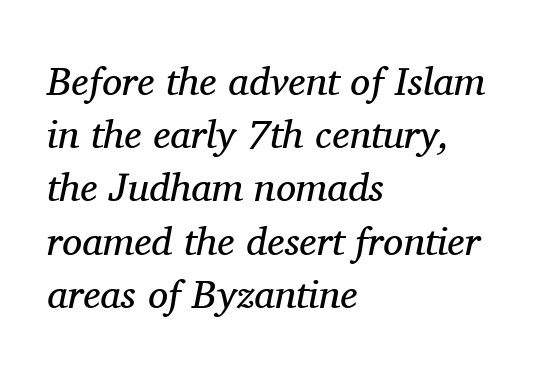
Q: Is the text bold? A: No.
Q: Is the text italic (slanted)? A: Yes, it leans right by about 11 degrees.
Q: Is the typeface a serif or a sans-serif typeface? A: Serif.
Q: Is the text underlined? A: No.
Q: How is the paragraph aligned? A: Left-aligned.
Q: Is the spacing between letters normal or unusually wide? A: Normal.
Q: Is the spacing between lines tight, normal or loose? A: Normal.
Q: Width (condensed, normal, or wide)? A: Normal.
Q: Stroke contrast? A: Medium.
Q: x-height? A: Medium.
Q: Monospaced? A: No.
